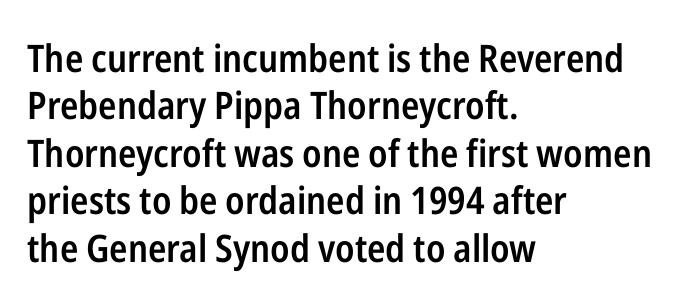
Leading: standard. Style check: upright. Has an underline been added? It has not. There is no visible air inserted between adjacent glyphs.
